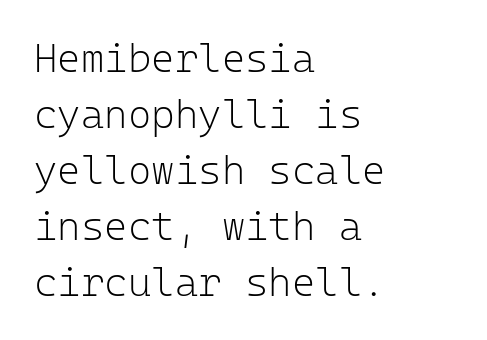
The image shows 40 px light sans-serif type, upright, monospaced; set left-aligned, normal line spacing (1.4x), normal letter spacing, not underlined; low stroke contrast and a medium x-height.
